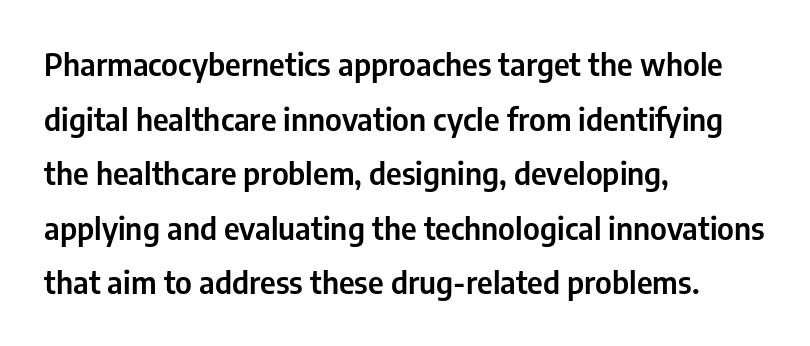
The image shows 31 px condensed sans-serif type, upright; set left-aligned, line spacing 1.76x, normal letter spacing, not underlined; low stroke contrast and a medium x-height.
